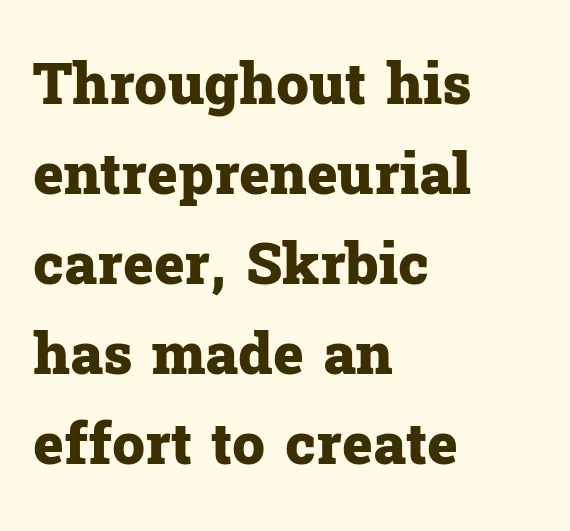
{"serif": "yes", "italic": "no", "bold": "yes", "weight": "heavy", "width": "normal", "stroke_contrast": "low", "x_height": "medium", "monospaced": "no", "underline": "no", "align": "left", "line_spacing": "normal", "line_spacing_ratio": 1.55, "letter_spacing": "normal", "letter_spacing_em": 0.0, "glyph_px": 58}
